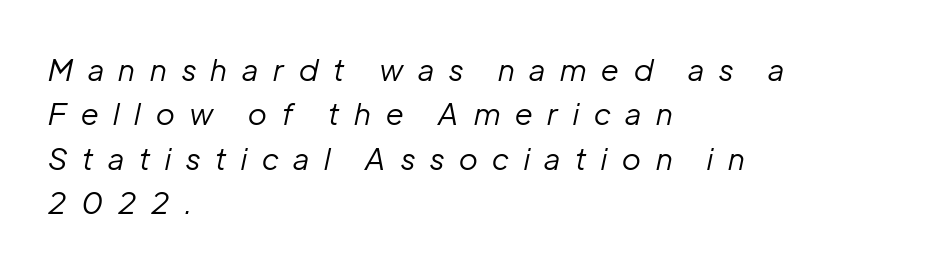
The image shows 30 px regular-weight type, italic (leaning right); set left-aligned, normal line spacing (1.48x), unusually wide letter spacing (+0.5 em), not underlined; low stroke contrast and a medium x-height.
